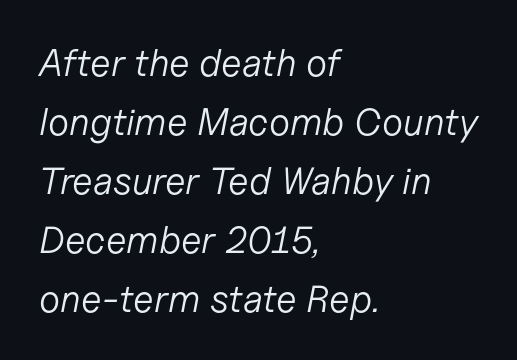
The image shows 38 px light type, italic (leaning right); set left-aligned, normal line spacing (1.55x), normal letter spacing, not underlined; low stroke contrast and a medium x-height.
